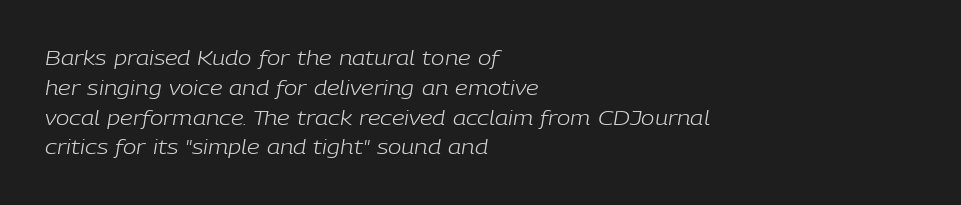
Q: Is the text bold? A: No.
Q: Is the text italic (slanted)? A: Yes, it leans right by about 9 degrees.
Q: Is the text underlined? A: No.
Q: How is the paragraph aligned? A: Left-aligned.
Q: Is the spacing between letters normal or unusually wide? A: Normal.
Q: Is the spacing between lines tight, normal or loose? A: Normal.
